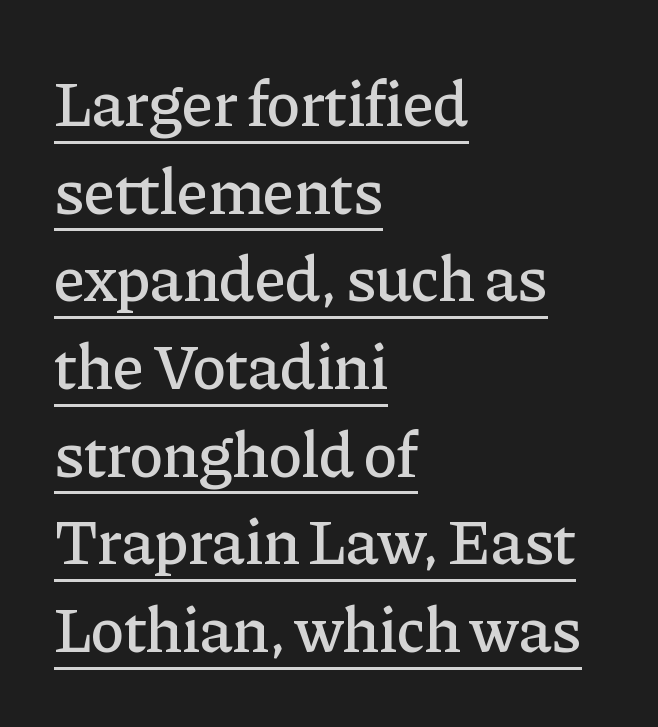
Q: Is the text italic (slanted)? A: No, it is upright.
Q: Is the typeface a serif or a sans-serif typeface? A: Serif.
Q: Is the text underlined? A: Yes.
Q: How is the paragraph aligned? A: Left-aligned.
Q: Is the spacing between letters normal or unusually wide? A: Normal.
Q: Is the spacing between lines tight, normal or loose? A: Normal.
Q: Width (condensed, normal, or wide)? A: Normal.
Q: Stroke contrast? A: Low.
Q: x-height? A: Medium.
Q: Monospaced? A: No.
